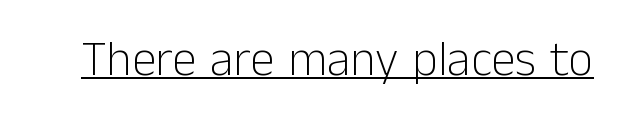
The image shows 49 px light sans-serif type, upright; set normal letter spacing, underlined; low stroke contrast and a medium x-height.
